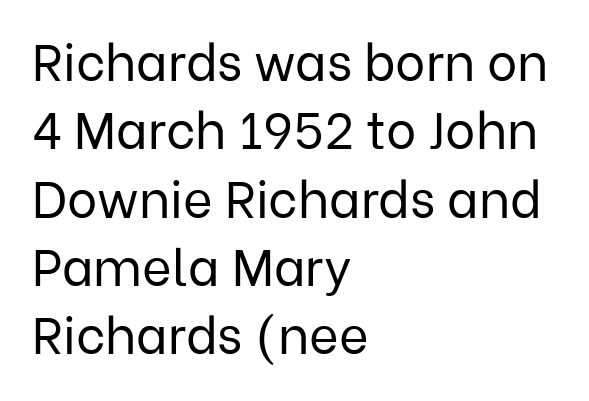
The image shows 51 px regular-weight sans-serif type, upright; set left-aligned, normal line spacing (1.34x), normal letter spacing, not underlined; low stroke contrast and a medium x-height.
